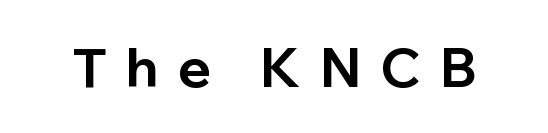
The image shows 54 px bold sans-serif type, upright; set unusually wide letter spacing (+0.36 em), not underlined; low stroke contrast and a medium x-height.
